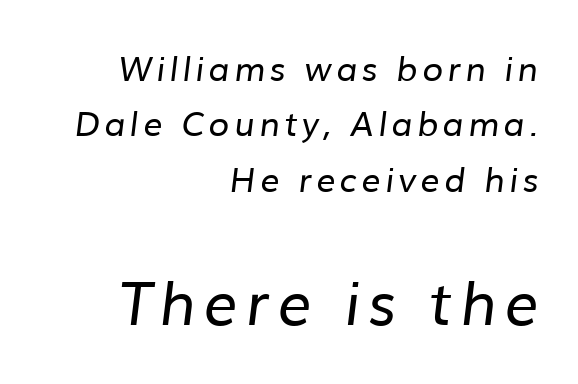
Q: Is the text bold? A: No.
Q: Is the typeface a serif or a sans-serif typeface? A: Sans-serif.
Q: Is the text underlined? A: No.
Q: How is the paragraph aligned? A: Right-aligned.
Q: Is the spacing between lines tight, normal or loose? A: Normal.
Q: Which block of text is set in a larger size, the first (top) or the second (bottom)? A: The second (bottom) one.
Q: Width (condensed, normal, or wide)? A: Normal.
Q: Stroke contrast? A: Low.
Q: x-height? A: Medium.
Q: Monospaced? A: No.
